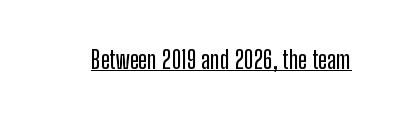
Default kerning and tracking; the words read as compact shapes. Notice how the stems are strictly vertical — no italics here. The glyphs are accompanied by a horizontal stroke just below them.
